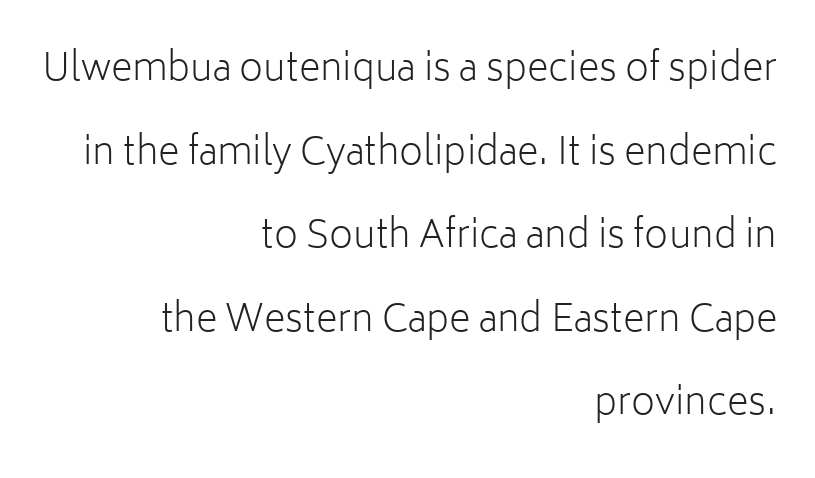
Q: Is the text bold? A: No.
Q: Is the text italic (slanted)? A: No, it is upright.
Q: Is the typeface a serif or a sans-serif typeface? A: Sans-serif.
Q: Is the text underlined? A: No.
Q: How is the paragraph aligned? A: Right-aligned.
Q: Is the spacing between letters normal or unusually wide? A: Normal.
Q: Is the spacing between lines tight, normal or loose? A: Loose.
Q: Width (condensed, normal, or wide)? A: Normal.
Q: Stroke contrast? A: Low.
Q: x-height? A: Medium.
Q: Monospaced? A: No.
